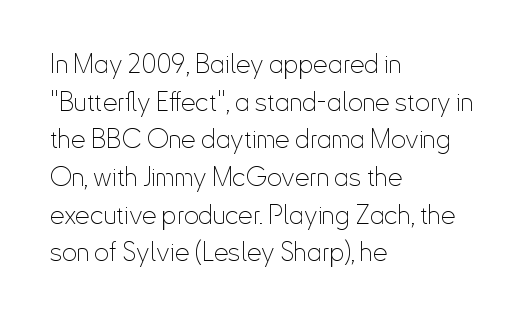
{"italic": "no", "bold": "no", "underline": "no", "align": "left", "line_spacing": "normal", "line_spacing_ratio": 1.45, "letter_spacing": "normal", "letter_spacing_em": 0.0, "glyph_px": 26}
